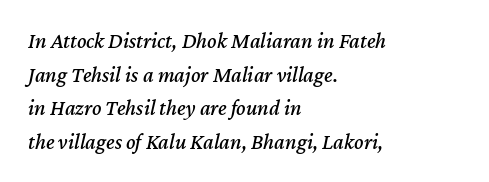
The image shows 22 px text type, italic (leaning right); set left-aligned, normal line spacing (1.53x), normal letter spacing, not underlined.
